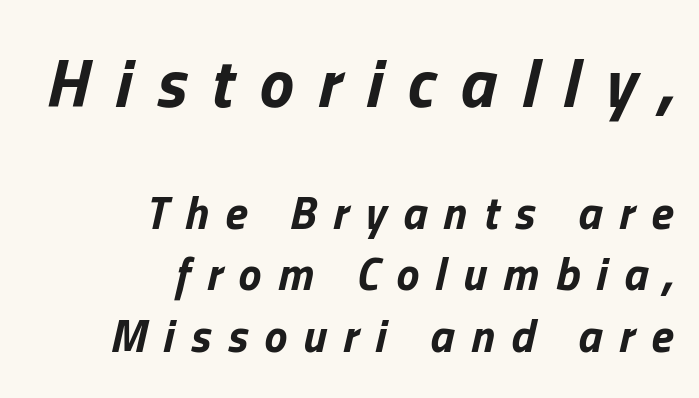
Note the varied advance widths — an 'i' is clearly narrower than an 'm'. Which chunk is bigger? The first one — the top block dwarfs the bottom. Honestly, the letter spacing is so wide it's the main thing you notice. Heavy, bold letterforms. Quick note: italic. The string is rendered with underlining switched off.
